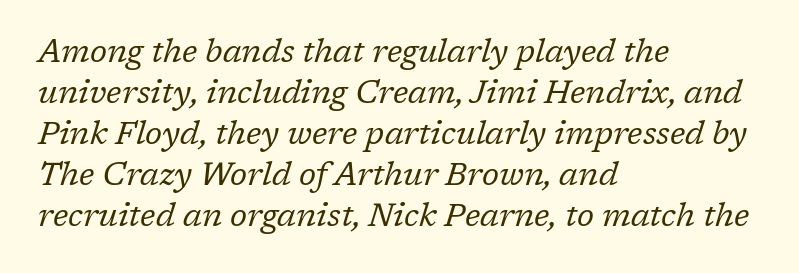
Q: Is the text bold? A: No.
Q: Is the text italic (slanted)? A: Yes, it leans right by about 17 degrees.
Q: Is the typeface a serif or a sans-serif typeface? A: Serif.
Q: Is the text underlined? A: No.
Q: How is the paragraph aligned? A: Left-aligned.
Q: Is the spacing between letters normal or unusually wide? A: Normal.
Q: Is the spacing between lines tight, normal or loose? A: Normal.
Q: Width (condensed, normal, or wide)? A: Normal.
Q: Stroke contrast? A: Low.
Q: x-height? A: Medium.
Q: Monospaced? A: No.
